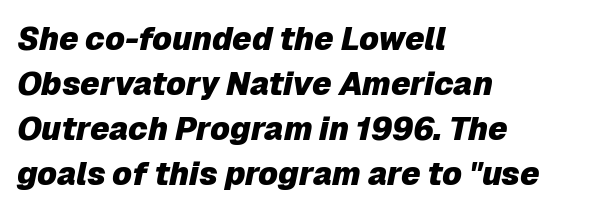
Q: Is the text bold? A: Yes.
Q: Is the text italic (slanted)? A: Yes, it leans right by about 12 degrees.
Q: Is the text underlined? A: No.
Q: How is the paragraph aligned? A: Left-aligned.
Q: Is the spacing between letters normal or unusually wide? A: Normal.
Q: Is the spacing between lines tight, normal or loose? A: Normal.
Q: Width (condensed, normal, or wide)? A: Normal.
Q: Stroke contrast? A: Low.
Q: x-height? A: Medium.
Q: Monospaced? A: No.
